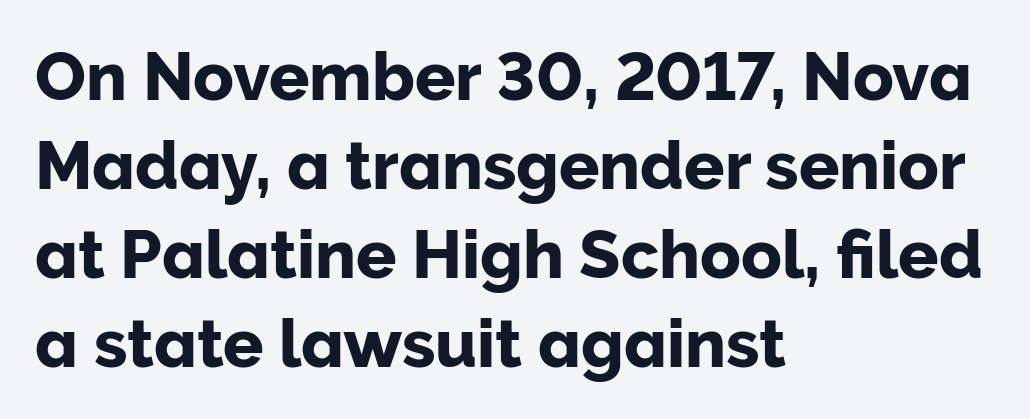
The image shows 67 px sans-serif type, upright; set left-aligned, normal line spacing (1.33x), normal letter spacing, not underlined; low stroke contrast and a medium x-height.
